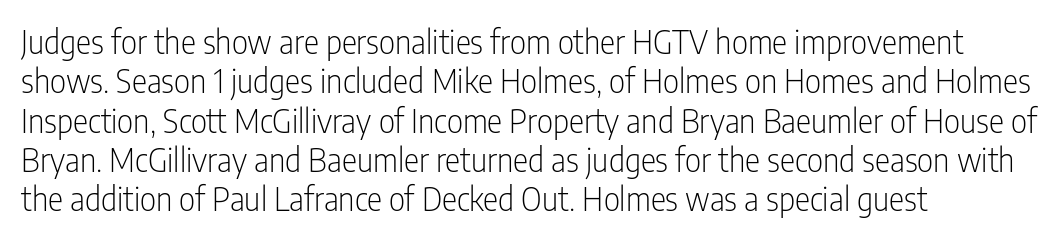
The face used here is rendered with its standard letterfit. The letters stand upright; this is a roman face. Only glyphs here, with clear space below each row. The cut favours lightness, reaching ordinary text weight at its darkest.
